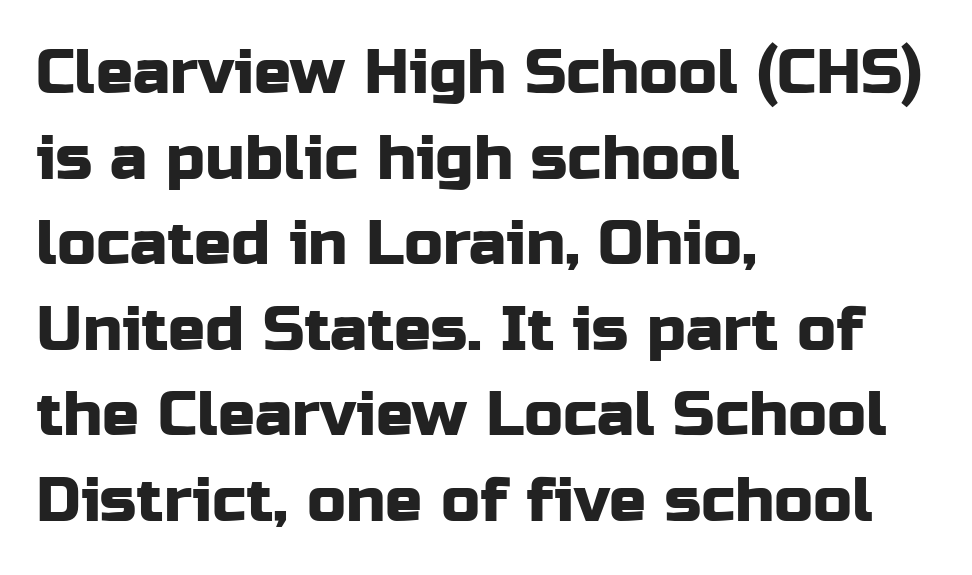
Q: Is the text italic (slanted)? A: No, it is upright.
Q: Is the typeface a serif or a sans-serif typeface? A: Sans-serif.
Q: Is the text underlined? A: No.
Q: How is the paragraph aligned? A: Left-aligned.
Q: Is the spacing between letters normal or unusually wide? A: Normal.
Q: Is the spacing between lines tight, normal or loose? A: Normal.
Q: Width (condensed, normal, or wide)? A: Normal.
Q: Stroke contrast? A: Low.
Q: x-height? A: Medium.
Q: Monospaced? A: No.
